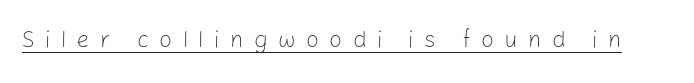
Q: Is the text bold? A: No.
Q: Is the text italic (slanted)? A: No, it is upright.
Q: Is the text underlined? A: Yes.
Q: Is the spacing between letters normal or unusually wide? A: Unusually wide.
